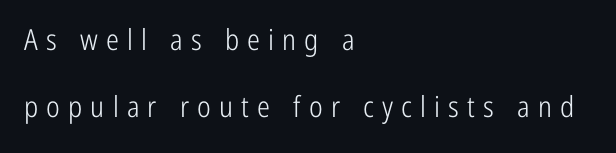
Every stem runs plumb, perpendicular to the baseline. Is this a heavy cut? Hardly; it is regular or lighter. Nothing sits at the stroke ends, so this counts as sans-serif. Character widths vary here, with narrow letters taking less room than wide ones. These lines have a slow, spaced-out rhythm from letter to letter. Visually the block forms a straight wall on the left and a jagged coastline on the right.
